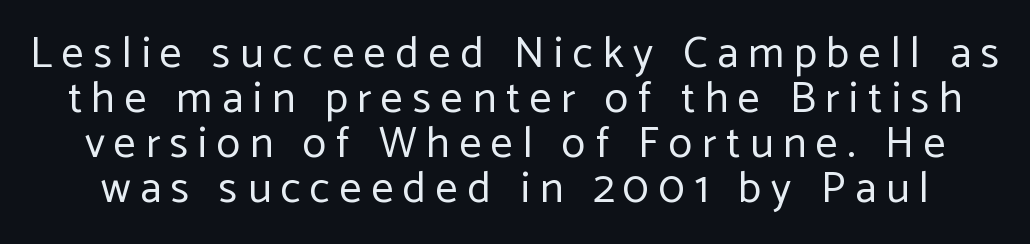
{"serif": "no", "italic": "no", "bold": "no", "weight": "regular", "width": "normal", "stroke_contrast": "low", "x_height": "medium", "monospaced": "no", "underline": "no", "line_spacing": "tight", "line_spacing_ratio": 1.02, "letter_spacing": "wide", "letter_spacing_em": 0.22, "glyph_px": 44}
